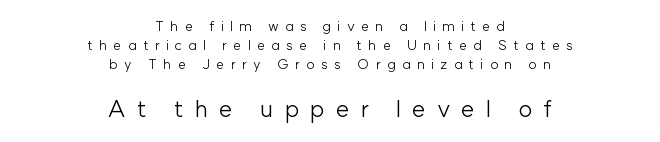
Q: Is the text bold? A: No.
Q: Is the text italic (slanted)? A: No, it is upright.
Q: Is the text underlined? A: No.
Q: How is the paragraph aligned? A: Centered.
Q: Is the spacing between letters normal or unusually wide? A: Unusually wide.
Q: Is the spacing between lines tight, normal or loose? A: Normal.
Q: Which block of text is set in a larger size, the first (top) or the second (bottom)? A: The second (bottom) one.
